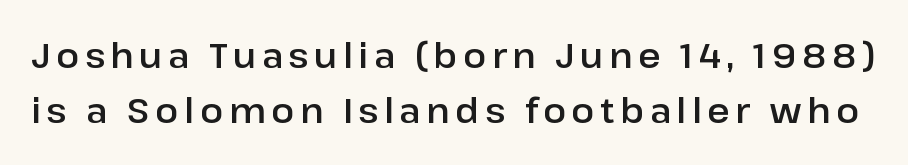
Q: Is the text italic (slanted)? A: No, it is upright.
Q: Is the typeface a serif or a sans-serif typeface? A: Sans-serif.
Q: Is the text underlined? A: No.
Q: Is the spacing between lines tight, normal or loose? A: Normal.
Q: Width (condensed, normal, or wide)? A: Normal.
Q: Stroke contrast? A: Low.
Q: x-height? A: Medium.
Q: Monospaced? A: No.
